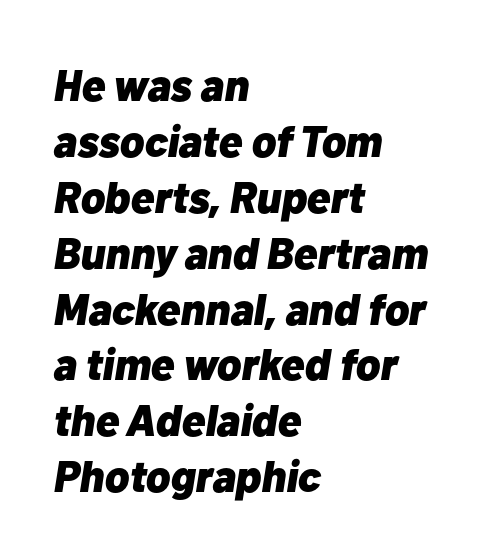
Q: Is the text bold? A: Yes.
Q: Is the text italic (slanted)? A: Yes, it leans right by about 10 degrees.
Q: Is the text underlined? A: No.
Q: How is the paragraph aligned? A: Left-aligned.
Q: Is the spacing between letters normal or unusually wide? A: Normal.
Q: Is the spacing between lines tight, normal or loose? A: Normal.
Q: Width (condensed, normal, or wide)? A: Normal.
Q: Stroke contrast? A: Low.
Q: x-height? A: Medium.
Q: Monospaced? A: No.
